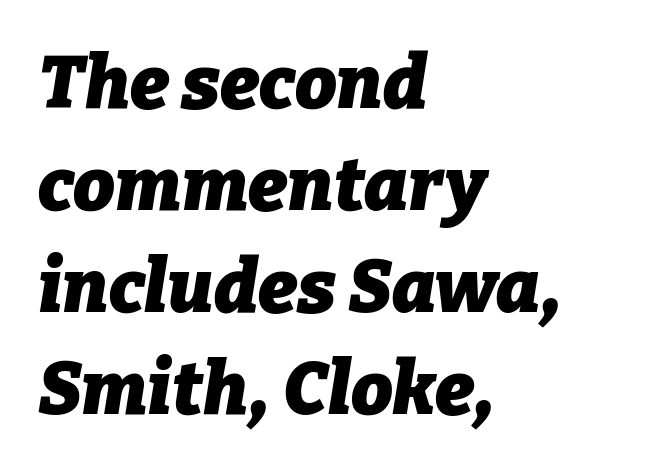
The gap between lines stays unmarked. In terms of posture, this sample is oblique. Vertical spacing — default. Pretty heavy lettering here — definitely bold. The line texture is even and compact thanks to regular tracking.
